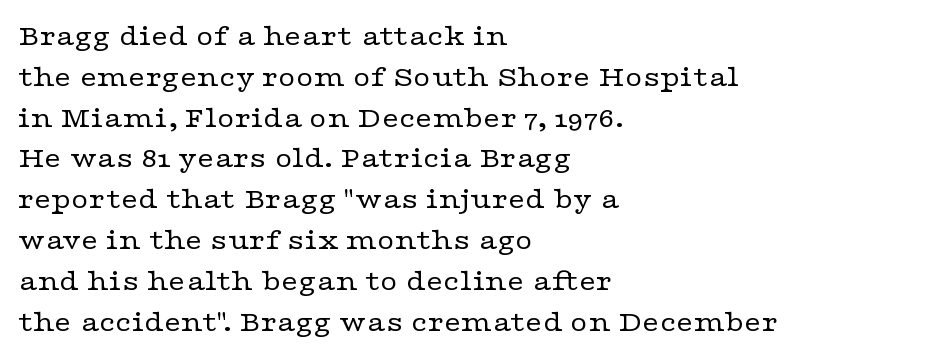
Q: Is the text bold? A: No.
Q: Is the text italic (slanted)? A: No, it is upright.
Q: Is the typeface a serif or a sans-serif typeface? A: Serif.
Q: Is the text underlined? A: No.
Q: How is the paragraph aligned? A: Left-aligned.
Q: Is the spacing between letters normal or unusually wide? A: Normal.
Q: Is the spacing between lines tight, normal or loose? A: Normal.
Q: Width (condensed, normal, or wide)? A: Wide.
Q: Stroke contrast? A: Low.
Q: x-height? A: Medium.
Q: Monospaced? A: No.
